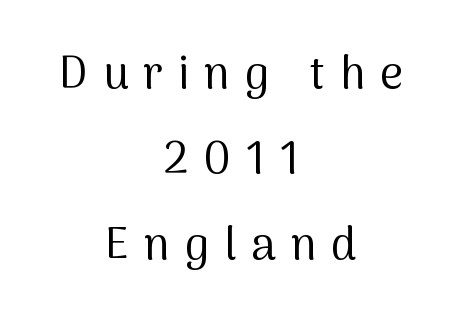
The image shows 45 px regular-weight sans-serif type, upright; set centered, loose line spacing (1.9x), unusually wide letter spacing (+0.33 em), not underlined; medium stroke contrast and a medium x-height.
